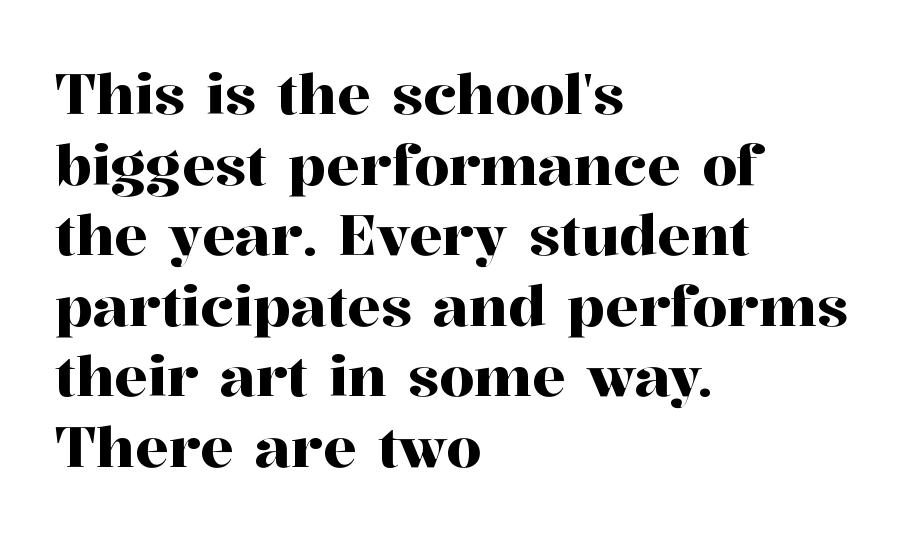
{"serif": "yes", "italic": "no", "width": "normal", "stroke_contrast": "high", "x_height": "medium", "monospaced": "no", "underline": "no", "align": "left", "line_spacing": "normal", "line_spacing_ratio": 1.26, "letter_spacing": "normal", "letter_spacing_em": 0.0, "glyph_px": 56}
